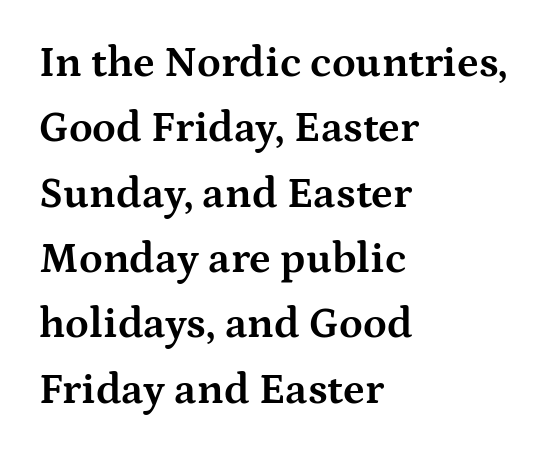
Q: Is the text bold? A: Yes.
Q: Is the text italic (slanted)? A: No, it is upright.
Q: Is the typeface a serif or a sans-serif typeface? A: Serif.
Q: Is the text underlined? A: No.
Q: How is the paragraph aligned? A: Left-aligned.
Q: Is the spacing between letters normal or unusually wide? A: Normal.
Q: Is the spacing between lines tight, normal or loose? A: Normal.
Q: Width (condensed, normal, or wide)? A: Wide.
Q: Stroke contrast? A: Medium.
Q: x-height? A: Medium.
Q: Monospaced? A: No.
